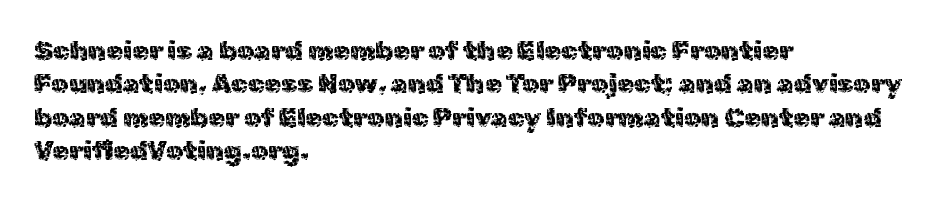
The specimen reads as upright at a glance. The words here are not underlined. Horizontal alignment here is leftward, the default for most running prose. The gaps between neighbouring characters are ordinary and unremarkable.
